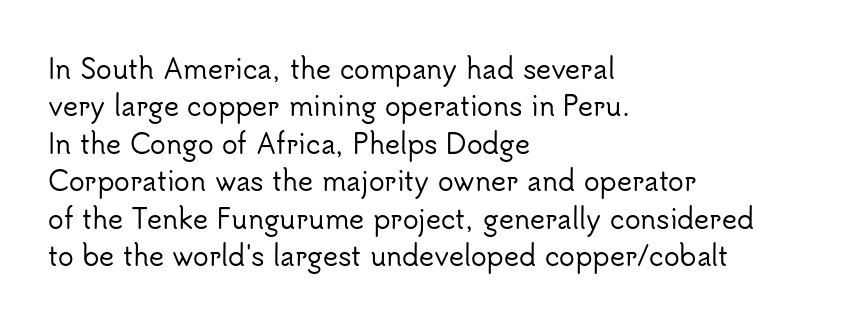
Q: Is the text italic (slanted)? A: No, it is upright.
Q: Is the text underlined? A: No.
Q: How is the paragraph aligned? A: Left-aligned.
Q: Is the spacing between letters normal or unusually wide? A: Normal.
Q: Is the spacing between lines tight, normal or loose? A: Normal.
